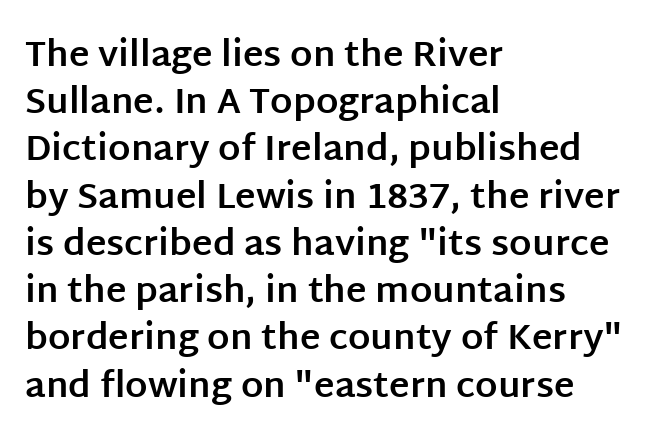
Q: Is the text bold? A: Yes.
Q: Is the text italic (slanted)? A: No, it is upright.
Q: Is the typeface a serif or a sans-serif typeface? A: Sans-serif.
Q: Is the text underlined? A: No.
Q: How is the paragraph aligned? A: Left-aligned.
Q: Is the spacing between letters normal or unusually wide? A: Normal.
Q: Is the spacing between lines tight, normal or loose? A: Normal.
Q: Width (condensed, normal, or wide)? A: Normal.
Q: Stroke contrast? A: Low.
Q: x-height? A: Large.
Q: Monospaced? A: No.
